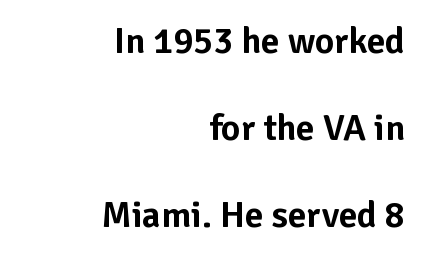
Q: Is the text italic (slanted)? A: No, it is upright.
Q: Is the typeface a serif or a sans-serif typeface? A: Sans-serif.
Q: Is the text underlined? A: No.
Q: How is the paragraph aligned? A: Right-aligned.
Q: Is the spacing between letters normal or unusually wide? A: Normal.
Q: Is the spacing between lines tight, normal or loose? A: Loose.
Q: Width (condensed, normal, or wide)? A: Normal.
Q: Stroke contrast? A: Low.
Q: x-height? A: Medium.
Q: Monospaced? A: No.
